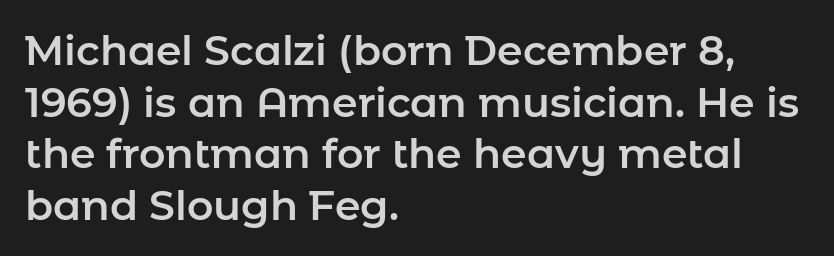
Q: Is the text italic (slanted)? A: No, it is upright.
Q: Is the typeface a serif or a sans-serif typeface? A: Sans-serif.
Q: Is the text underlined? A: No.
Q: How is the paragraph aligned? A: Left-aligned.
Q: Is the spacing between letters normal or unusually wide? A: Normal.
Q: Is the spacing between lines tight, normal or loose? A: Normal.
Q: Width (condensed, normal, or wide)? A: Normal.
Q: Stroke contrast? A: Low.
Q: x-height? A: Medium.
Q: Monospaced? A: No.
